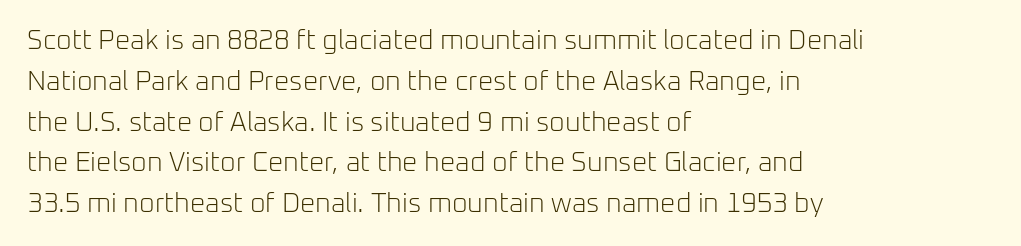
{"italic": "no", "bold": "no", "underline": "no", "align": "left", "line_spacing": "normal", "line_spacing_ratio": 1.51, "letter_spacing": "normal", "letter_spacing_em": 0.0, "glyph_px": 27}
